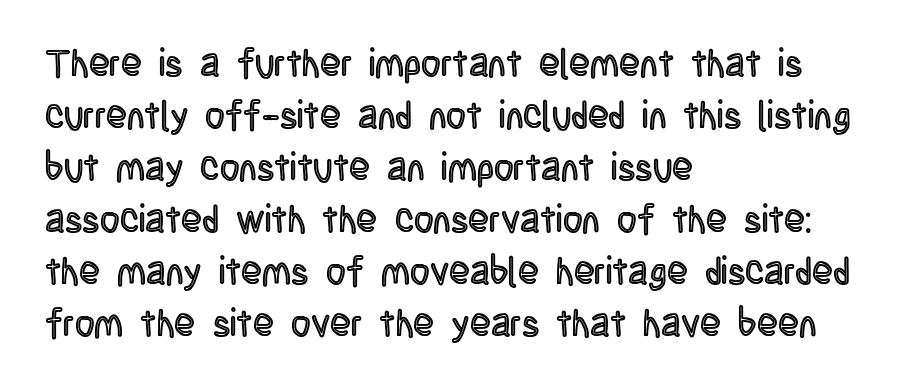
{"italic": "no", "width": "condensed", "x_height": "large", "monospaced": "no", "underline": "no", "align": "left", "line_spacing": "normal", "line_spacing_ratio": 1.37, "letter_spacing": "normal", "letter_spacing_em": 0.0, "glyph_px": 38}
